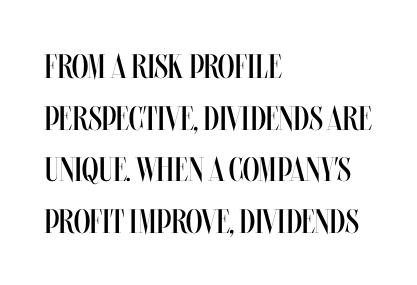
Q: Is the text bold? A: No.
Q: Is the text italic (slanted)? A: No, it is upright.
Q: Is the text underlined? A: No.
Q: How is the paragraph aligned? A: Left-aligned.
Q: Is the spacing between letters normal or unusually wide? A: Normal.
Q: Is the spacing between lines tight, normal or loose? A: Normal.
Q: Width (condensed, normal, or wide)? A: Condensed.
Q: Stroke contrast? A: Medium.
Q: x-height? A: Large.
Q: Monospaced? A: No.
